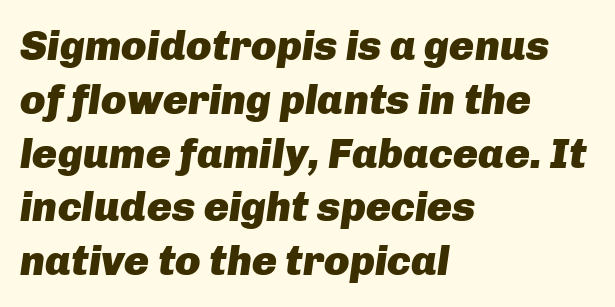
Students, this is bold: see how much ink each stroke carries. Glance below the letters and you will spot only blank space. Casual observation: everything's shoved over to the left. Think of a printed novel: that variable character pitch is what you see here. The space between consecutive lines is moderate.
